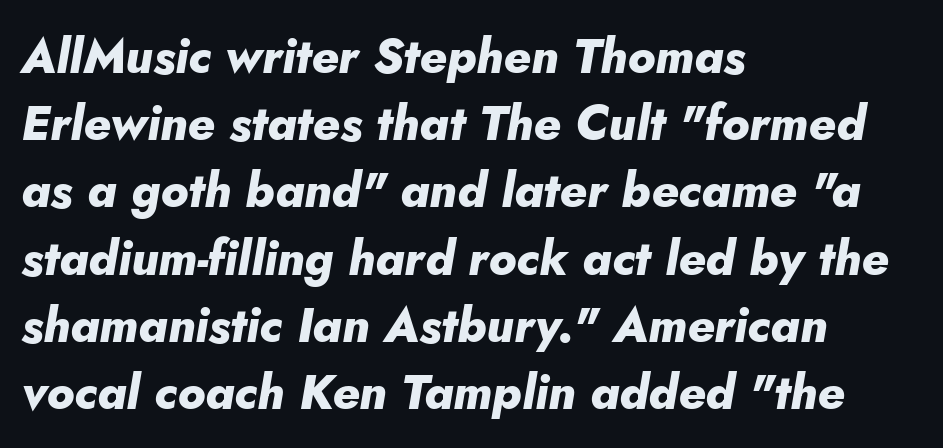
The image shows 48 px heavy type, italic (leaning right); set left-aligned, normal line spacing (1.4x), normal letter spacing, not underlined; low stroke contrast and a small x-height.
